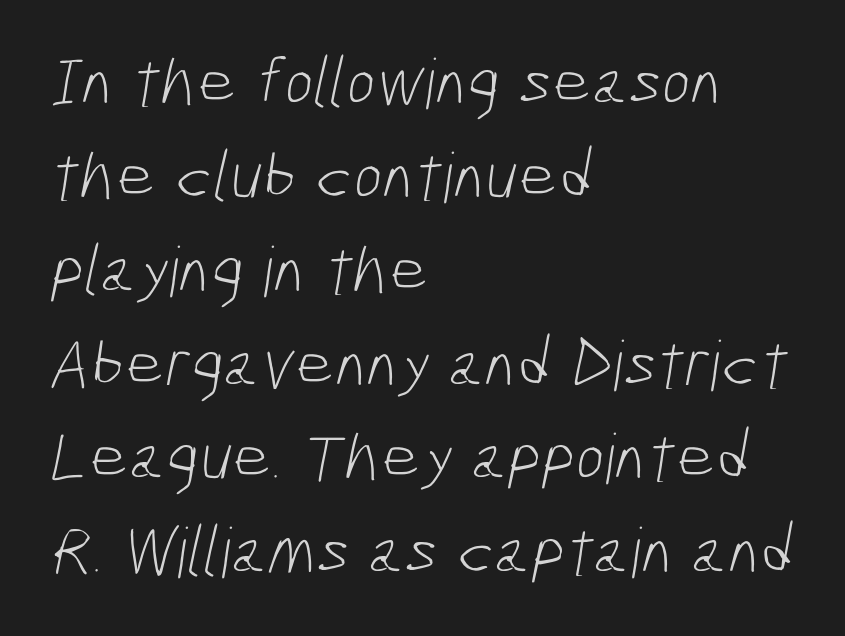
Here the designer chose a conventional face with non-uniform glyph widths. Typographically, this falls in the sans-serif category. The text block is weighted toward the left margin, trailing off unevenly rightward. Standard letterfit; no display-style spreading of the glyphs. If you measured baseline to baseline, you'd find a middling distance.
